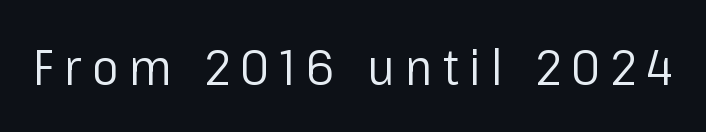
The strokes are not fattened; the text isn't bold. Note the varied advance widths — an 'i' is clearly narrower than an 'm'. This rendering employs a face without finishing strokes, i.e., a sans-serif. Underlining? Definitely not there. Tracking value appears strongly positive — letters spread wide. This sample uses an upright cut, with every glyph sitting square on the baseline.
